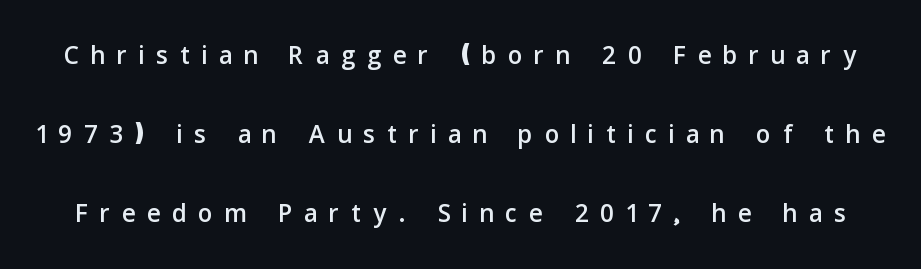
There is plenty of visible air inserted between adjacent glyphs. Summary of vertical rhythm: relaxed, with wide interline spacing. The text was rendered using a sans face with plain stroke endings. A typesetter would mark this as roman, not italic. Unmarked baselines from the first word to the last. The letters advance in unequal steps, a hallmark of proportional type.
